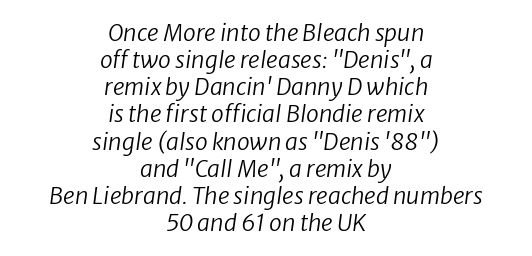
The image shows 23 px text type, italic (leaning right); set centered, line spacing 1.18x, normal letter spacing, not underlined.
